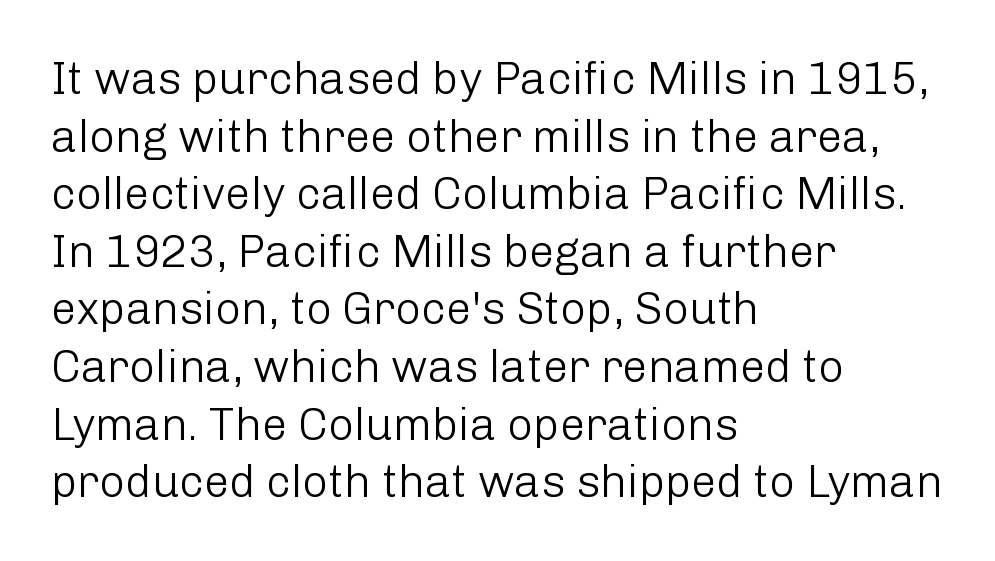
Q: Is the text bold? A: No.
Q: Is the text italic (slanted)? A: No, it is upright.
Q: Is the typeface a serif or a sans-serif typeface? A: Sans-serif.
Q: Is the text underlined? A: No.
Q: How is the paragraph aligned? A: Left-aligned.
Q: Is the spacing between letters normal or unusually wide? A: Normal.
Q: Is the spacing between lines tight, normal or loose? A: Normal.
Q: Width (condensed, normal, or wide)? A: Normal.
Q: Stroke contrast? A: Low.
Q: x-height? A: Medium.
Q: Monospaced? A: No.
